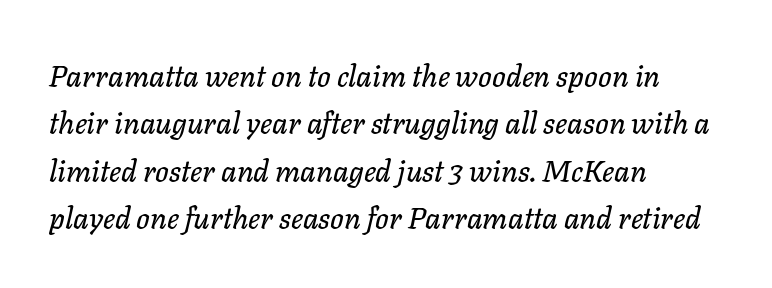
Q: Is the text italic (slanted)? A: Yes, it leans right by about 11 degrees.
Q: Is the text underlined? A: No.
Q: How is the paragraph aligned? A: Left-aligned.
Q: Is the spacing between letters normal or unusually wide? A: Normal.
Q: Is the spacing between lines tight, normal or loose? A: Normal.
Q: Width (condensed, normal, or wide)? A: Normal.
Q: Stroke contrast? A: Low.
Q: x-height? A: Medium.
Q: Monospaced? A: No.
